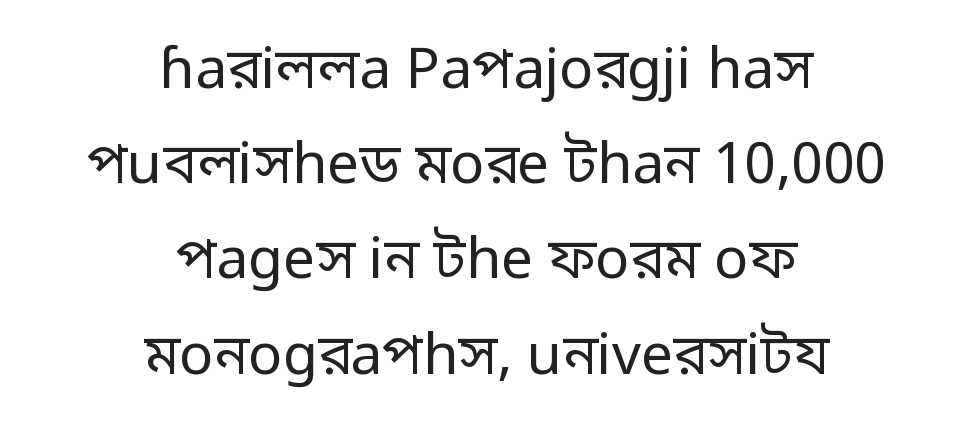
{"serif": "no", "italic": "no", "bold": "no", "weight": "regular", "width": "normal", "stroke_contrast": "low", "x_height": "medium", "monospaced": "no", "underline": "no", "align": "center", "line_spacing": "normal", "line_spacing_ratio": 1.67, "letter_spacing": "normal", "letter_spacing_em": 0.0, "glyph_px": 57}
